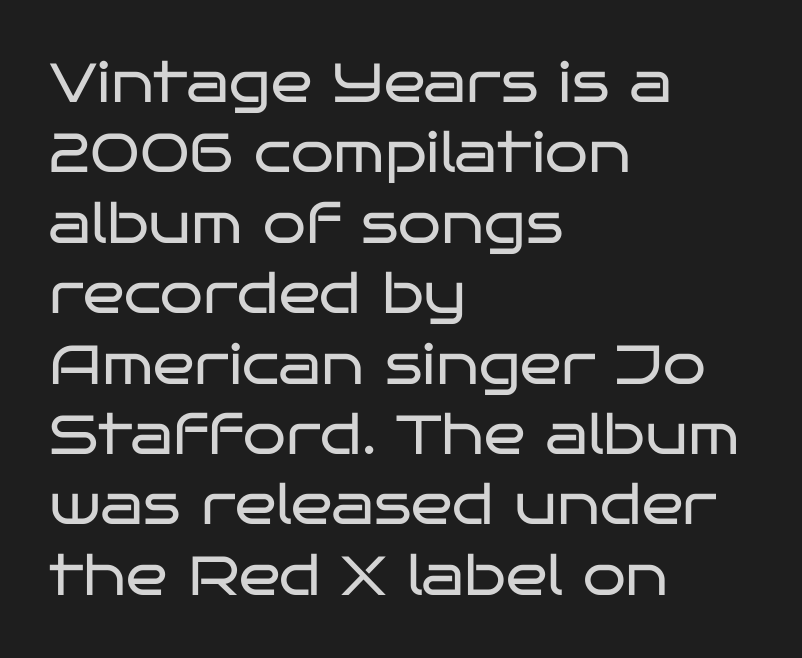
The image shows 55 px regular-weight, wide sans-serif type, upright; set left-aligned, normal line spacing (1.28x), normal letter spacing, not underlined; low stroke contrast and a large x-height.
